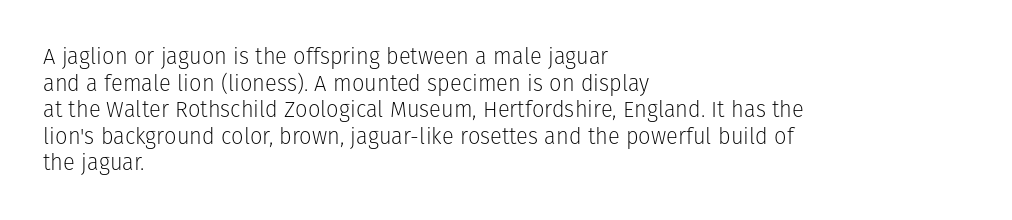
{"italic": "no", "bold": "no", "underline": "no", "align": "left", "line_spacing_ratio": 1.21, "letter_spacing": "normal", "letter_spacing_em": 0.0, "glyph_px": 22}
